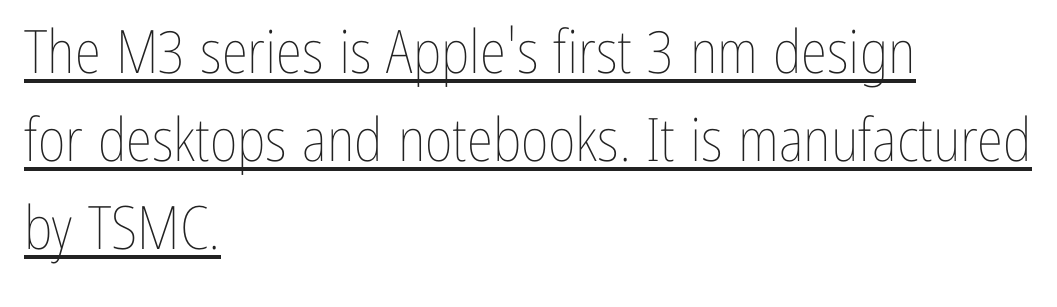
Q: Is the text bold? A: No.
Q: Is the text italic (slanted)? A: No, it is upright.
Q: Is the text underlined? A: Yes.
Q: How is the paragraph aligned? A: Left-aligned.
Q: Is the spacing between letters normal or unusually wide? A: Normal.
Q: Is the spacing between lines tight, normal or loose? A: Normal.
Q: Width (condensed, normal, or wide)? A: Condensed.
Q: Stroke contrast? A: Low.
Q: x-height? A: Medium.
Q: Monospaced? A: No.
